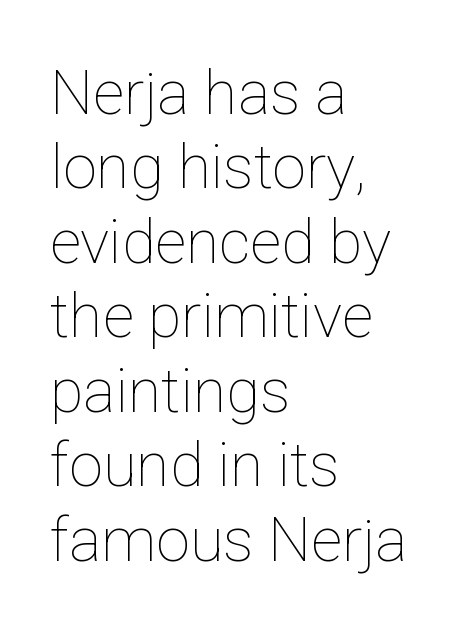
{"italic": "no", "bold": "no", "weight": "thin", "width": "normal", "stroke_contrast": "low", "x_height": "medium", "monospaced": "no", "underline": "no", "align": "left", "line_spacing_ratio": 1.22, "letter_spacing": "normal", "letter_spacing_em": 0.0, "glyph_px": 61}
